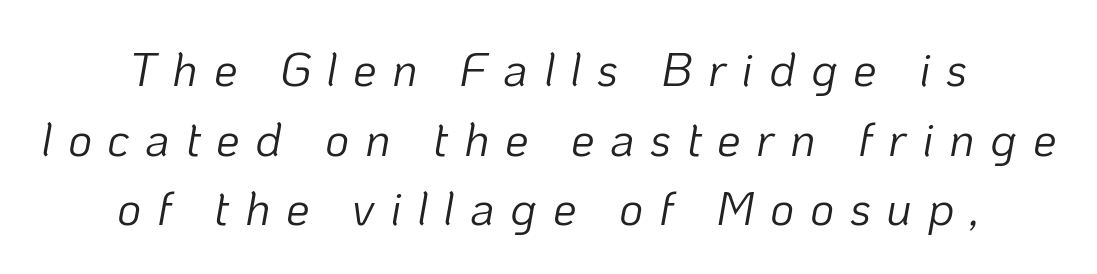
{"italic": "yes", "lean": "right", "slant_degrees": 10, "bold": "no", "weight": "light", "width": "normal", "stroke_contrast": "low", "x_height": "medium", "monospaced": "no", "underline": "no", "align": "center", "line_spacing": "normal", "line_spacing_ratio": 1.48, "letter_spacing": "wide", "letter_spacing_em": 0.33, "glyph_px": 47}
